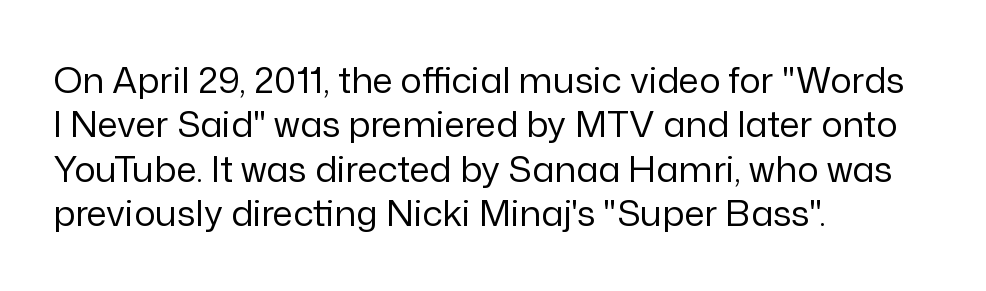
{"serif": "no", "italic": "no", "bold": "no", "weight": "regular", "width": "normal", "stroke_contrast": "low", "x_height": "medium", "monospaced": "no", "underline": "no", "align": "left", "line_spacing_ratio": 1.23, "letter_spacing": "normal", "letter_spacing_em": 0.0, "glyph_px": 36}
